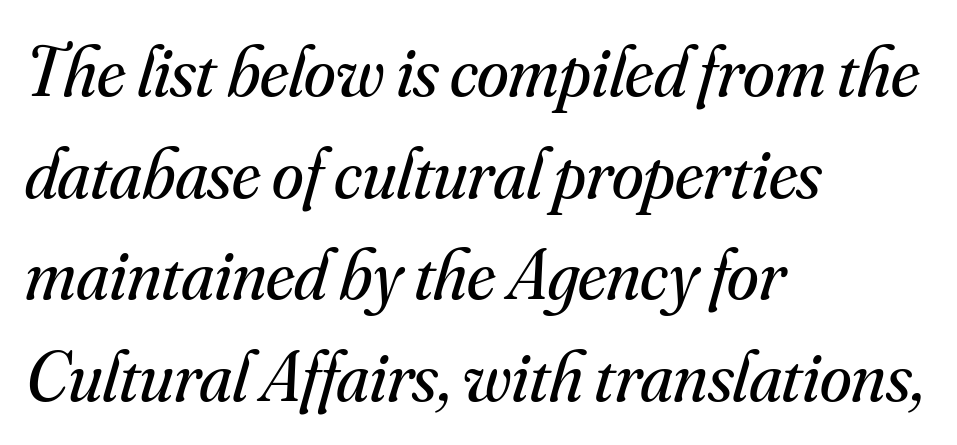
The image shows 72 px regular-weight serif type, italic (leaning right); set left-aligned, normal line spacing (1.41x), normal letter spacing, not underlined; medium stroke contrast and a small x-height.
